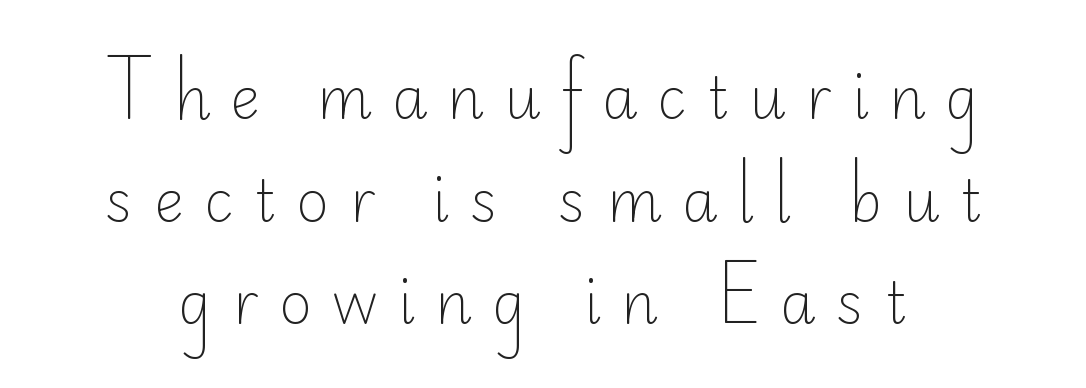
Q: Is the text bold? A: No.
Q: Is the text italic (slanted)? A: No, it is upright.
Q: Is the typeface a serif or a sans-serif typeface? A: Sans-serif.
Q: Is the text underlined? A: No.
Q: Is the spacing between letters normal or unusually wide? A: Unusually wide.
Q: Width (condensed, normal, or wide)? A: Normal.
Q: Stroke contrast? A: Low.
Q: x-height? A: Small.
Q: Monospaced? A: No.
